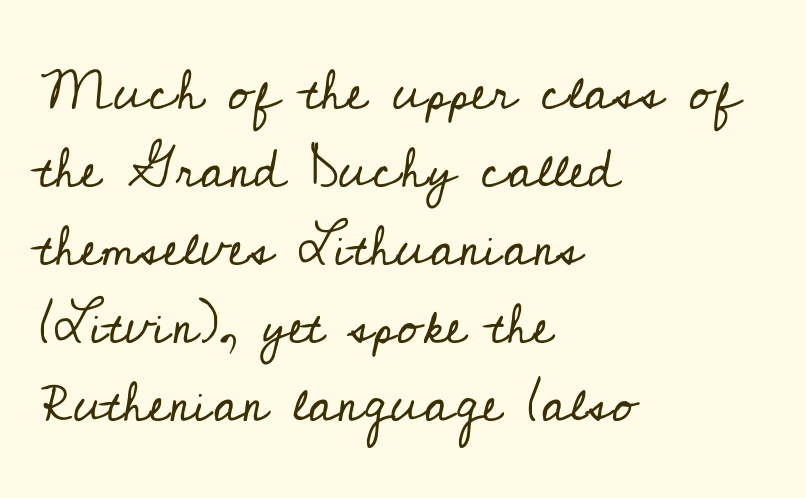
One-word summary of the alignment: left. Each letter keeps its own natural width here, so spacing adapts to shape. Vertical spacing — default. The area under the type is left untouched.
